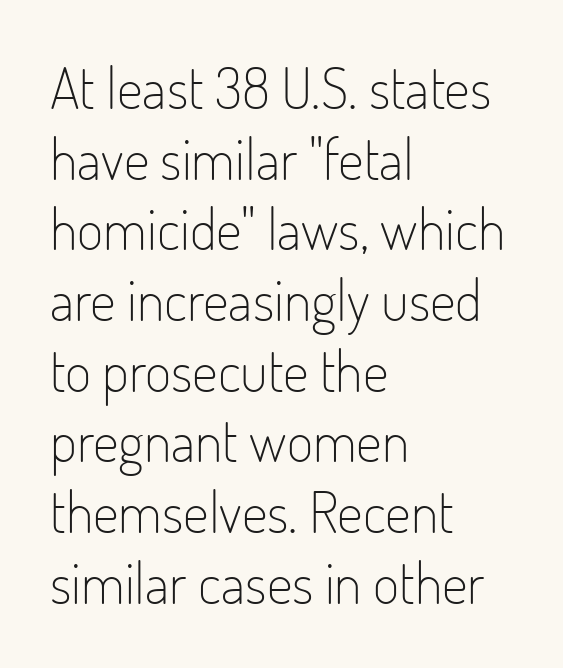
A quiet, ordinary-to-light weight characterises the typeface. These lines were composed using upright roman letters. You could not count columns in this text — the font is proportionally spaced. Typeset ragged right — the left edge is the straight one.
